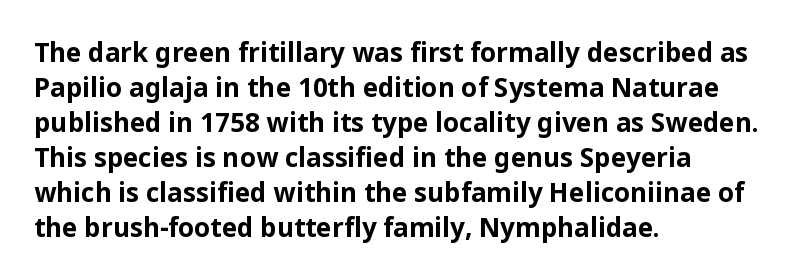
Spacing between characters is what you'd get straight out of the box. If you drew a line through each stem, it would be perfectly vertical. Which margin do the lines hug? The left one — the right edge is uneven. Leading: standard. Is the type bold? Yes — the strokes are clearly thick and heavy.
